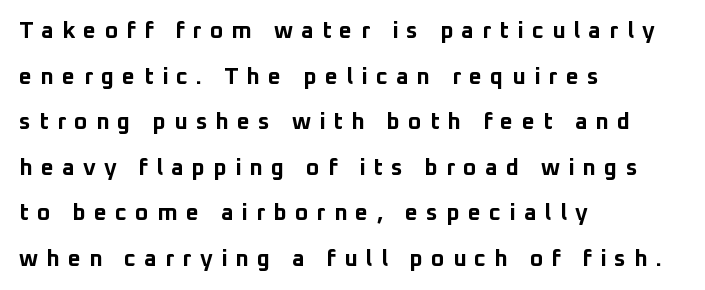
Q: Is the text bold? A: Yes.
Q: Is the text italic (slanted)? A: No, it is upright.
Q: Is the text underlined? A: No.
Q: How is the paragraph aligned? A: Left-aligned.
Q: Is the spacing between letters normal or unusually wide? A: Unusually wide.
Q: Is the spacing between lines tight, normal or loose? A: Loose.
